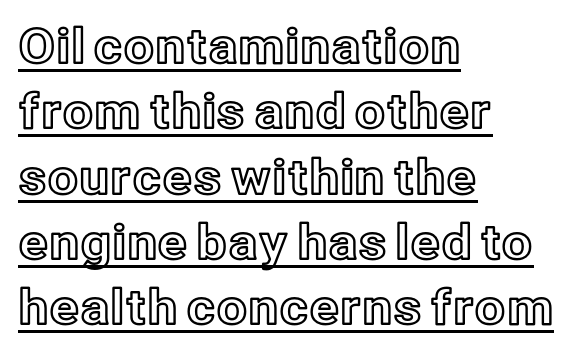
These lines are rendered in a variable-pitch font. Posture: vertical. Looks like someone drew a line under every word here. The tracking reads as untouched default to a designer's eye. Short and long lines alike share a common starting point at left.
